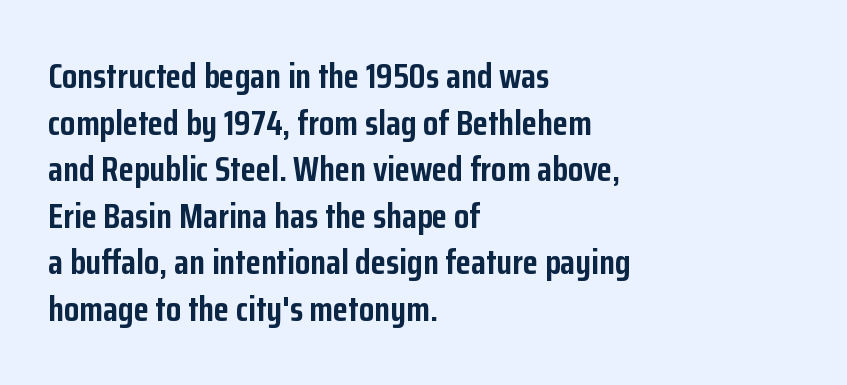
{"serif": "no", "italic": "no", "bold": "yes", "weight": "semibold", "width": "condensed", "stroke_contrast": "low", "x_height": "medium", "monospaced": "no", "underline": "no", "align": "left", "line_spacing": "normal", "line_spacing_ratio": 1.33, "letter_spacing": "normal", "letter_spacing_em": 0.0, "glyph_px": 35}
